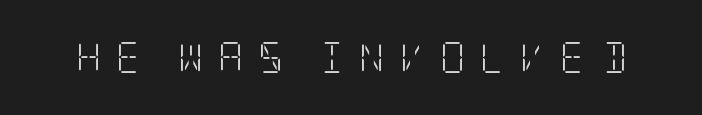
The image shows 31 px light, condensed serif type, upright; set unusually wide letter spacing (+0.48 em), not underlined; low stroke contrast and a large x-height.
